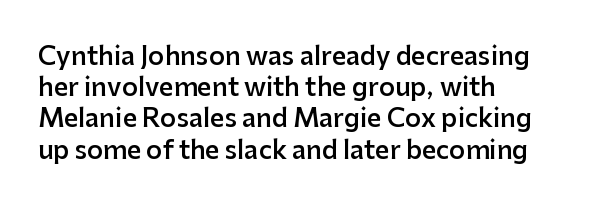
Q: Is the text bold? A: Semi-bold.
Q: Is the text italic (slanted)? A: No, it is upright.
Q: Is the text underlined? A: No.
Q: How is the paragraph aligned? A: Left-aligned.
Q: Is the spacing between letters normal or unusually wide? A: Normal.
Q: Is the spacing between lines tight, normal or loose? A: Normal.
